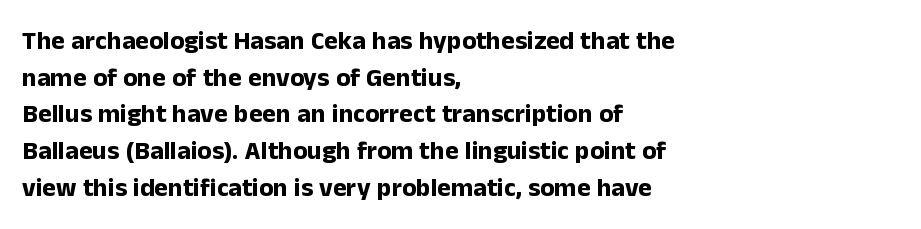
Q: Is the text bold? A: Yes.
Q: Is the text italic (slanted)? A: No, it is upright.
Q: Is the text underlined? A: No.
Q: How is the paragraph aligned? A: Left-aligned.
Q: Is the spacing between letters normal or unusually wide? A: Normal.
Q: Is the spacing between lines tight, normal or loose? A: Normal.
